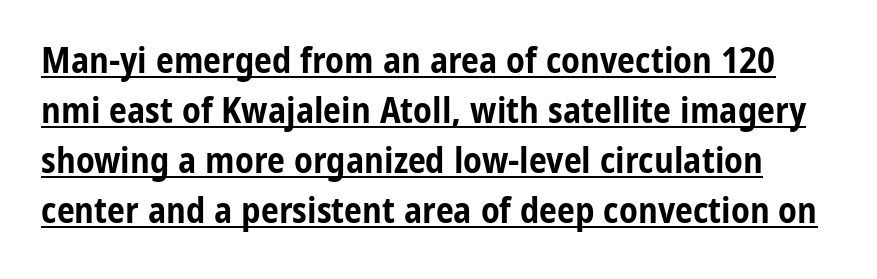
The image shows 36 px bold, condensed sans-serif type, upright; set normal line spacing (1.39x), normal letter spacing, underlined; low stroke contrast and a medium x-height.
